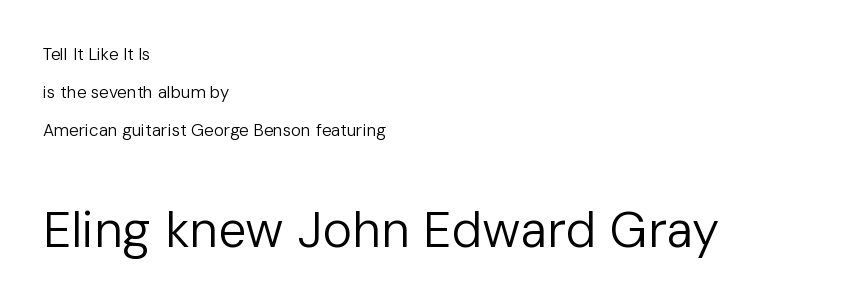
The image shows 50 px regular-weight sans-serif type, upright; set left-aligned, loose line spacing (2.24x), normal letter spacing, not underlined; the second (bottom) block is 2.94x larger; low stroke contrast and a medium x-height.
